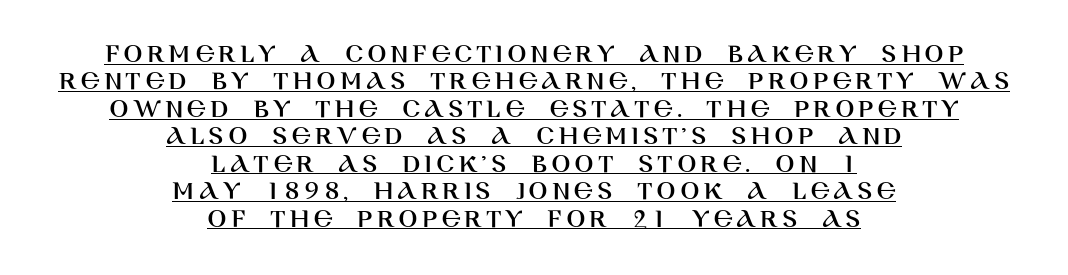
Q: Is the text italic (slanted)? A: No, it is upright.
Q: Is the typeface a serif or a sans-serif typeface? A: Sans-serif.
Q: Is the text underlined? A: Yes.
Q: How is the paragraph aligned? A: Centered.
Q: Is the spacing between lines tight, normal or loose? A: Tight.
Q: Width (condensed, normal, or wide)? A: Normal.
Q: Stroke contrast? A: High.
Q: x-height? A: Large.
Q: Monospaced? A: No.
